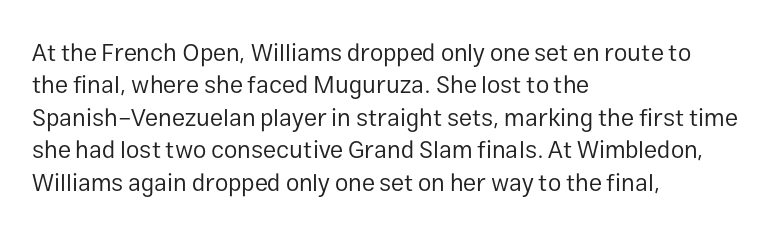
The typesetter chose a ragged-right arrangement here. In terms of letterspacing, this is plain default setting. Descenders hang freely into open space. A typesetter would call this leading conventional body-copy spacing. Stems and bowls with no extra thickness — not bold.
